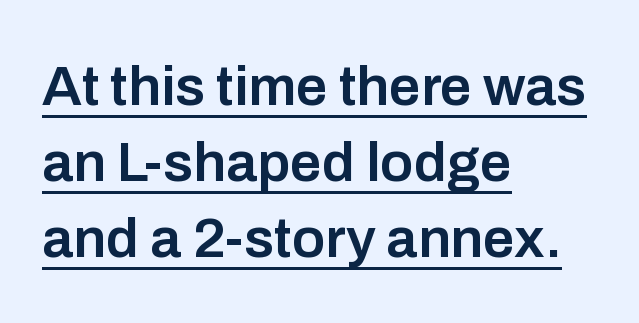
{"serif": "no", "italic": "no", "bold": "semi", "weight": "semibold", "width": "normal", "stroke_contrast": "low", "x_height": "medium", "monospaced": "no", "underline": "yes", "align": "left", "line_spacing": "normal", "line_spacing_ratio": 1.36, "letter_spacing": "normal", "letter_spacing_em": 0.0, "glyph_px": 56}
